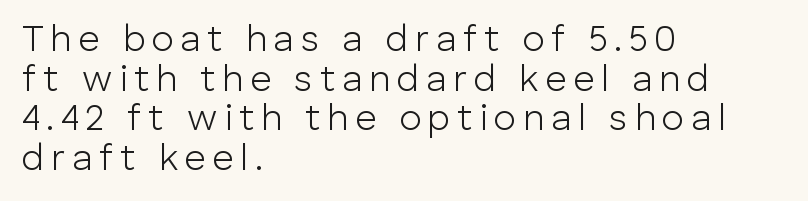
{"serif": "no", "italic": "no", "bold": "no", "weight": "light", "width": "normal", "stroke_contrast": "low", "x_height": "medium", "monospaced": "no", "underline": "no", "align": "left", "line_spacing": "tight", "line_spacing_ratio": 1.07, "glyph_px": 37}
